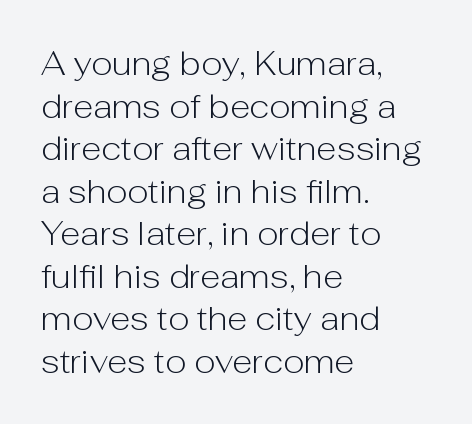
Q: Is the text bold? A: No.
Q: Is the text italic (slanted)? A: No, it is upright.
Q: Is the typeface a serif or a sans-serif typeface? A: Sans-serif.
Q: Is the text underlined? A: No.
Q: How is the paragraph aligned? A: Left-aligned.
Q: Is the spacing between letters normal or unusually wide? A: Normal.
Q: Is the spacing between lines tight, normal or loose? A: Normal.
Q: Width (condensed, normal, or wide)? A: Normal.
Q: Stroke contrast? A: Low.
Q: x-height? A: Medium.
Q: Monospaced? A: No.
